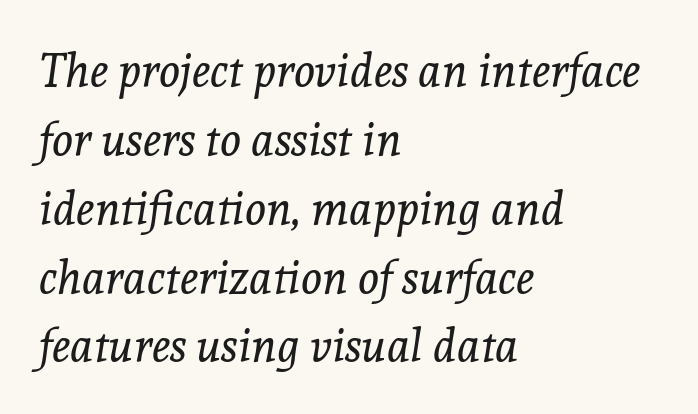
Q: Is the text bold? A: No.
Q: Is the text italic (slanted)? A: Yes, it leans right by about 8 degrees.
Q: Is the typeface a serif or a sans-serif typeface? A: Serif.
Q: Is the text underlined? A: No.
Q: How is the paragraph aligned? A: Left-aligned.
Q: Is the spacing between letters normal or unusually wide? A: Normal.
Q: Is the spacing between lines tight, normal or loose? A: Normal.
Q: Width (condensed, normal, or wide)? A: Normal.
Q: x-height? A: Medium.
Q: Monospaced? A: No.
